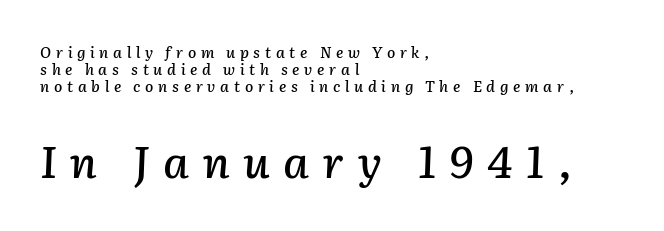
Q: Is the text italic (slanted)? A: Yes, it leans right by about 2 degrees.
Q: Is the text underlined? A: No.
Q: How is the paragraph aligned? A: Left-aligned.
Q: Is the spacing between letters normal or unusually wide? A: Unusually wide.
Q: Is the spacing between lines tight, normal or loose? A: Tight.
Q: Which block of text is set in a larger size, the first (top) or the second (bottom)? A: The second (bottom) one.
Q: Width (condensed, normal, or wide)? A: Normal.
Q: Stroke contrast? A: Low.
Q: x-height? A: Medium.
Q: Monospaced? A: No.
